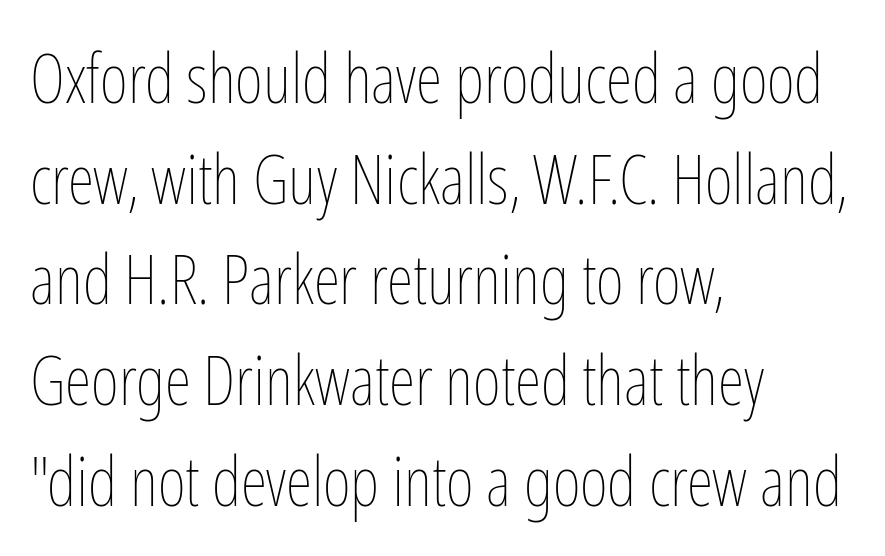
Q: Is the text bold? A: No.
Q: Is the text italic (slanted)? A: No, it is upright.
Q: Is the text underlined? A: No.
Q: How is the paragraph aligned? A: Left-aligned.
Q: Is the spacing between letters normal or unusually wide? A: Normal.
Q: Is the spacing between lines tight, normal or loose? A: Normal.
Q: Width (condensed, normal, or wide)? A: Condensed.
Q: Stroke contrast? A: Low.
Q: x-height? A: Medium.
Q: Monospaced? A: No.
